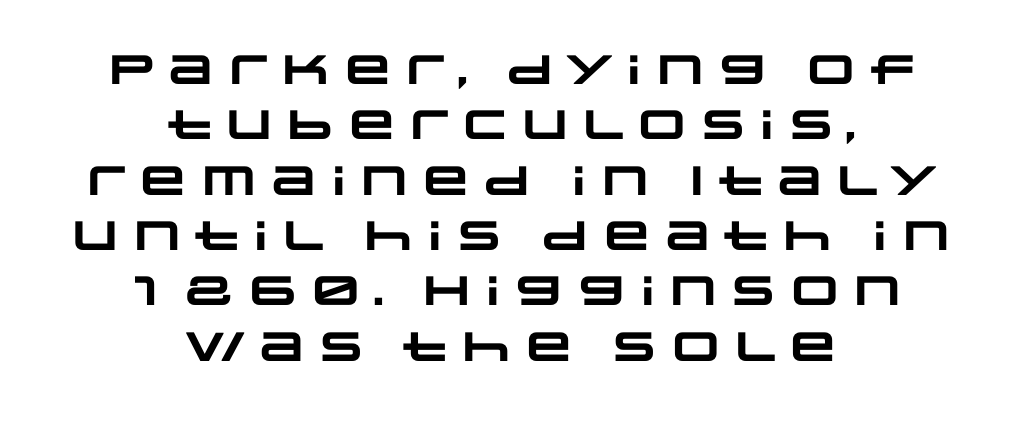
The image shows 41 px heavy, wide sans-serif type; set centered, normal line spacing (1.35x), normal letter spacing, not underlined; low stroke contrast and a large x-height.
